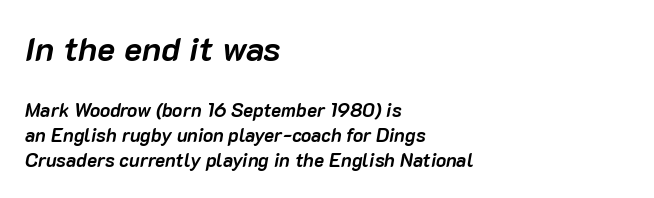
Its strokes are broad and dark, the hallmark of bold type. The glyphs look as if they've been sheared to an angle. The paragraph has a hard left edge and a soft right edge. Compared with typical body copy, the letter spacing here is the same. Regarding leading, the lines here are spaced in the standard way.
